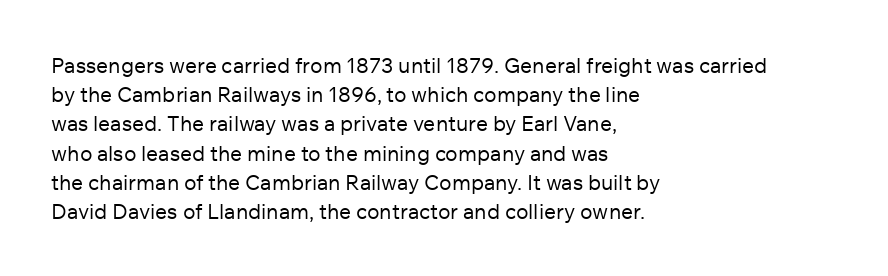
Tracking here is standard; glyphs follow each other at the usual distance. Heft: none added — not bold. These lines are set flush left with a ragged right edge. The letters stand straight up with perfectly vertical stems. Has an underline been added? It has not.
